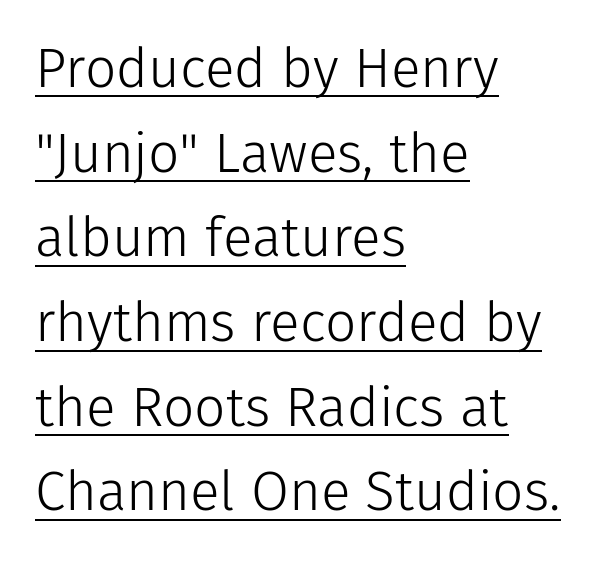
Q: Is the text bold? A: No.
Q: Is the text italic (slanted)? A: No, it is upright.
Q: Is the typeface a serif or a sans-serif typeface? A: Sans-serif.
Q: Is the text underlined? A: Yes.
Q: How is the paragraph aligned? A: Left-aligned.
Q: Is the spacing between letters normal or unusually wide? A: Normal.
Q: Is the spacing between lines tight, normal or loose? A: Normal.
Q: Width (condensed, normal, or wide)? A: Normal.
Q: Stroke contrast? A: Low.
Q: x-height? A: Medium.
Q: Monospaced? A: No.
